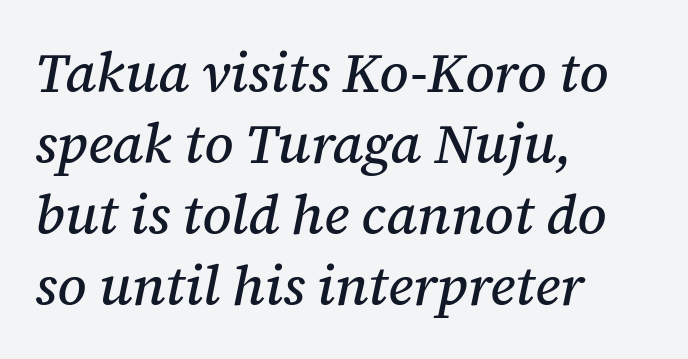
{"serif": "yes", "italic": "yes", "lean": "right", "slant_degrees": 12, "width": "normal", "stroke_contrast": "medium", "x_height": "medium", "monospaced": "no", "underline": "no", "align": "left", "line_spacing": "normal", "line_spacing_ratio": 1.29, "letter_spacing": "normal", "letter_spacing_em": 0.0, "glyph_px": 55}
